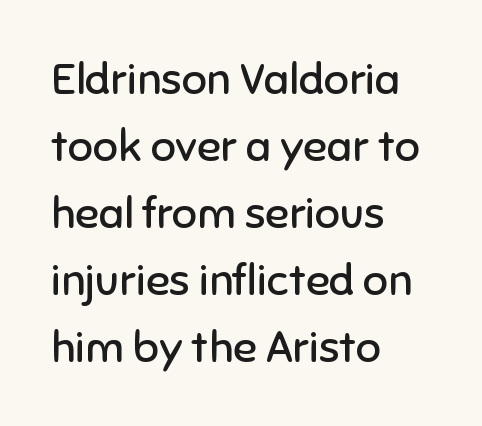
The image shows 44 px regular-weight sans-serif type, upright; set left-aligned, normal line spacing (1.52x), normal letter spacing, not underlined; low stroke contrast and a medium x-height.
